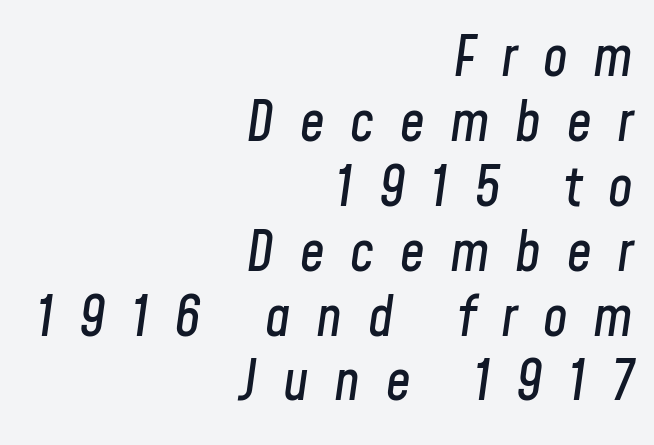
Glyph-to-glyph distance is far greater than everyday printed text. Would a proofreader flag this as italicized? Yes. The zone under the glyphs is completely vacant. This rendering uses right alignment, leaving the left contour irregular. Spacing verdict: proportional, widths tailored to each character.
